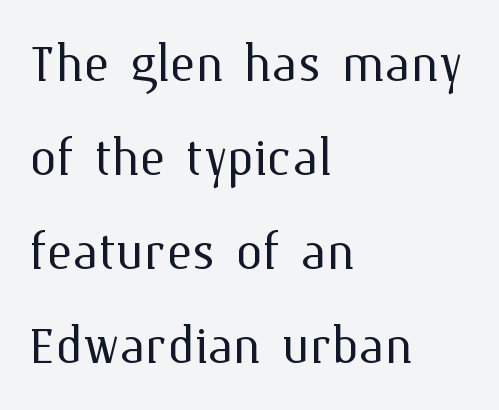
Q: Is the text bold? A: No.
Q: Is the text italic (slanted)? A: No, it is upright.
Q: Is the text underlined? A: No.
Q: How is the paragraph aligned? A: Left-aligned.
Q: Is the spacing between letters normal or unusually wide? A: Normal.
Q: Is the spacing between lines tight, normal or loose? A: Normal.
Q: Width (condensed, normal, or wide)? A: Normal.
Q: Stroke contrast? A: Medium.
Q: x-height? A: Medium.
Q: Monospaced? A: No.
